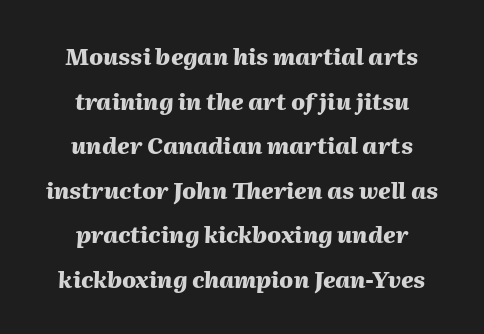
The image shows 23 px bold type, italic (leaning right); set centered, loose line spacing (1.94x), normal letter spacing, not underlined.
